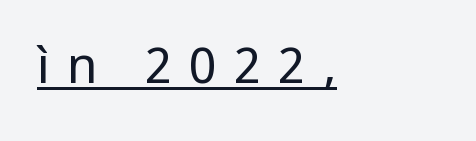
The image shows 50 px regular-weight sans-serif type, upright; set left-aligned, unusually wide letter spacing (+0.34 em), underlined; low stroke contrast and a medium x-height.
